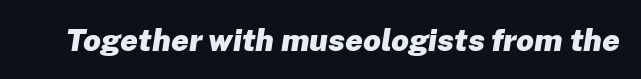
{"italic": "yes", "lean": "right", "slant_degrees": 8, "bold": "yes", "weight": "heavy", "width": "normal", "stroke_contrast": "low", "x_height": "medium", "monospaced": "no", "underline": "no", "letter_spacing": "normal", "letter_spacing_em": 0.0, "glyph_px": 31}
